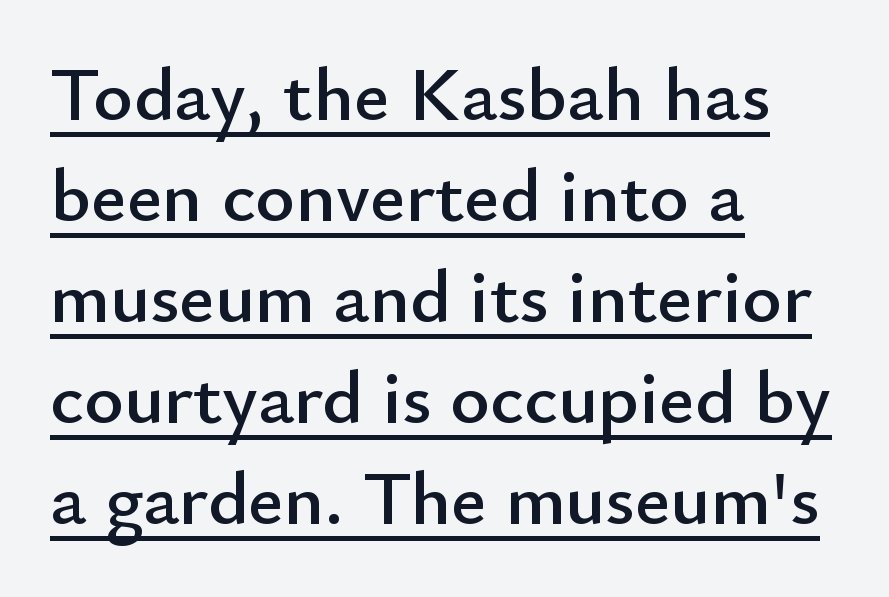
The image shows 76 px sans-serif type, upright; set left-aligned, normal line spacing (1.33x), normal letter spacing, underlined; low stroke contrast and a small x-height.
